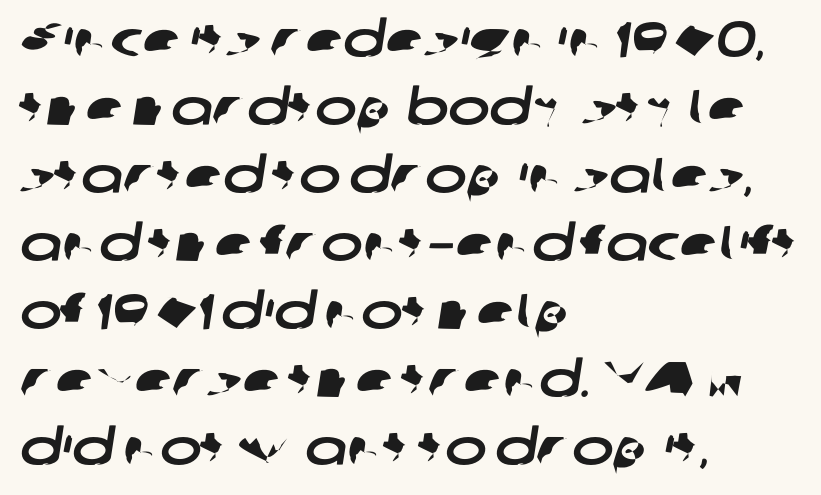
{"serif": "no", "width": "wide", "stroke_contrast": "low", "x_height": "medium", "monospaced": "no", "underline": "no", "align": "left", "line_spacing": "normal", "line_spacing_ratio": 1.36, "letter_spacing": "normal", "letter_spacing_em": 0.0, "glyph_px": 50}
